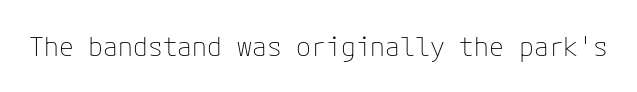
Q: Is the text bold? A: No.
Q: Is the text italic (slanted)? A: No, it is upright.
Q: Is the text underlined? A: No.
Q: Is the spacing between letters normal or unusually wide? A: Normal.
